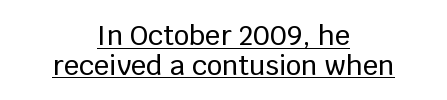
{"italic": "no", "underline": "yes", "align": "center", "line_spacing": "tight", "line_spacing_ratio": 1.1, "letter_spacing": "normal", "letter_spacing_em": 0.0, "glyph_px": 27}
